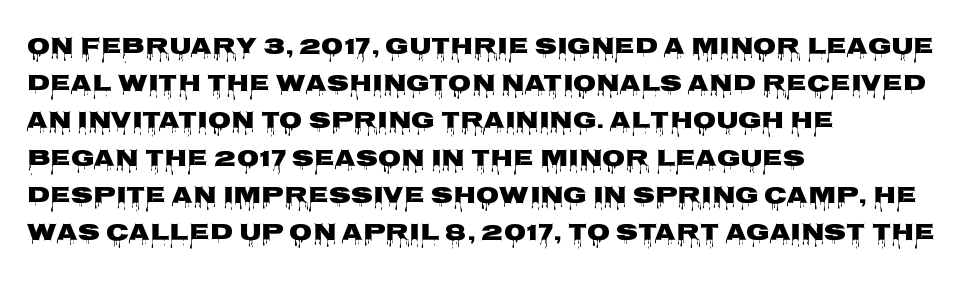
{"italic": "no", "underline": "no", "align": "left", "line_spacing": "normal", "line_spacing_ratio": 1.55, "letter_spacing": "normal", "letter_spacing_em": 0.0, "glyph_px": 24}
